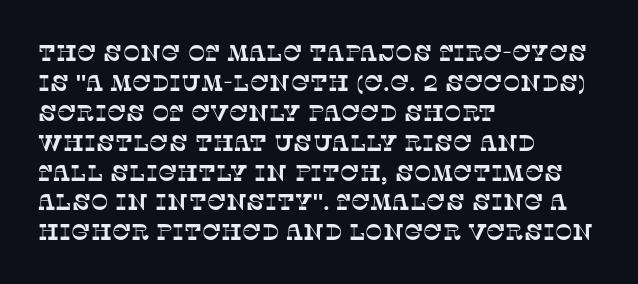
Underlining? Definitely not there. The passage is arranged the way most books set body copy — flush left. The tracking reads as untouched default to a designer's eye. Regarding leading, the lines here are spaced in the standard way.
